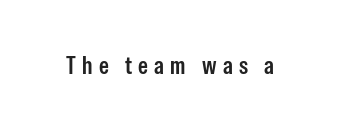
Q: Is the text italic (slanted)? A: No, it is upright.
Q: Is the text underlined? A: No.
Q: Is the spacing between letters normal or unusually wide? A: Unusually wide.
